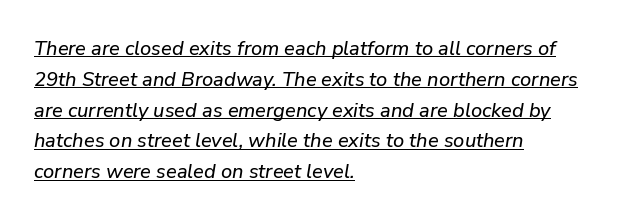
Q: Is the text italic (slanted)? A: Yes, it leans right by about 9 degrees.
Q: Is the text underlined? A: Yes.
Q: How is the paragraph aligned? A: Left-aligned.
Q: Is the spacing between letters normal or unusually wide? A: Normal.
Q: Is the spacing between lines tight, normal or loose? A: Normal.
